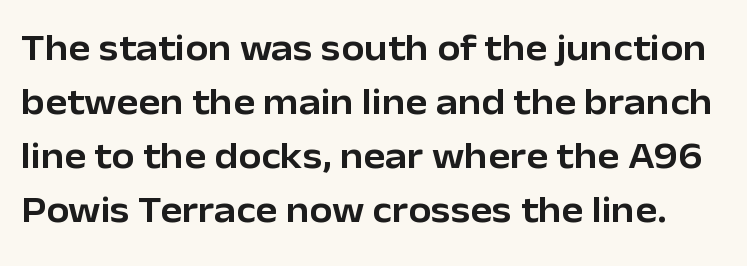
The image shows 37 px sans-serif type, upright; set normal line spacing (1.46x), normal letter spacing, not underlined; low stroke contrast and a medium x-height.
